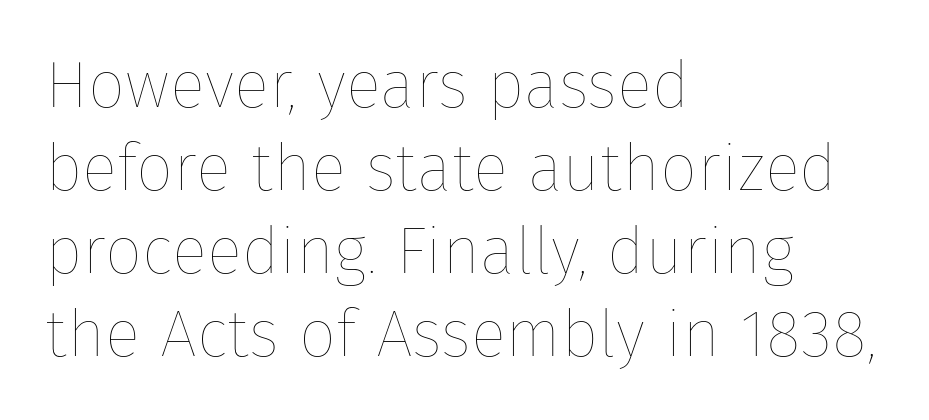
Q: Is the text bold? A: No.
Q: Is the text italic (slanted)? A: No, it is upright.
Q: Is the text underlined? A: No.
Q: How is the paragraph aligned? A: Left-aligned.
Q: Is the spacing between letters normal or unusually wide? A: Normal.
Q: Is the spacing between lines tight, normal or loose? A: Normal.
Q: Width (condensed, normal, or wide)? A: Normal.
Q: Stroke contrast? A: Low.
Q: x-height? A: Medium.
Q: Monospaced? A: No.
